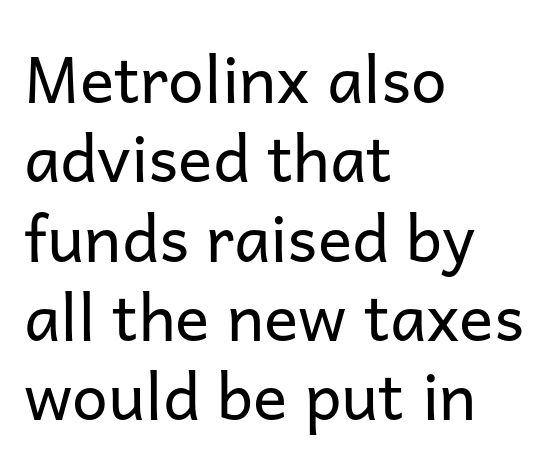
{"serif": "no", "italic": "no", "bold": "no", "weight": "regular", "width": "normal", "stroke_contrast": "low", "x_height": "medium", "monospaced": "no", "underline": "no", "align": "left", "line_spacing_ratio": 1.24, "letter_spacing": "normal", "letter_spacing_em": 0.0, "glyph_px": 64}
